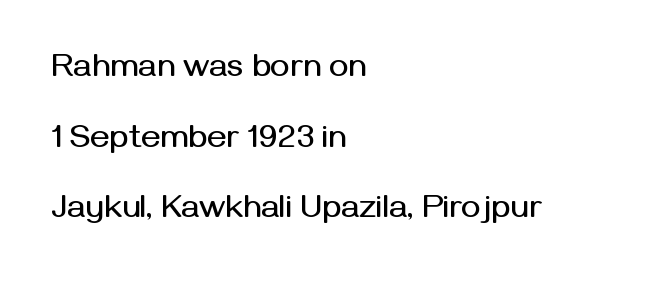
Leading is clearly above the norm, producing a sparse column. Horizontally, the lines are justified to the leading edge only. Only glyphs here, with clear space below each row. The face used here is proportionally spaced, like ordinary book or web type.
